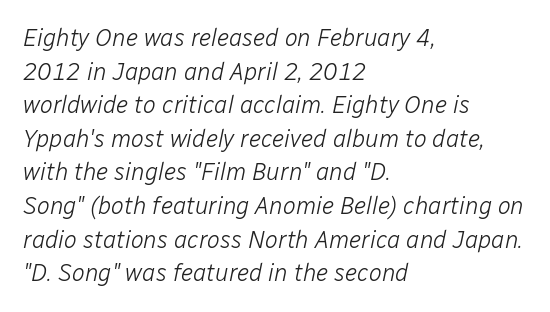
Q: Is the text bold? A: No.
Q: Is the text italic (slanted)? A: Yes, it leans right by about 12 degrees.
Q: Is the text underlined? A: No.
Q: How is the paragraph aligned? A: Left-aligned.
Q: Is the spacing between letters normal or unusually wide? A: Normal.
Q: Is the spacing between lines tight, normal or loose? A: Normal.
